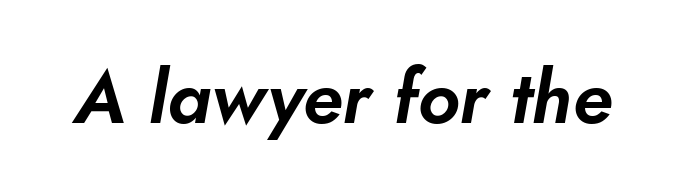
Look at the tracking — it's just the regular setting, nothing added. The glyphs look as if they've been sheared to an angle. Character widths vary here, with narrow letters taking less room than wide ones. Type without underlining.
